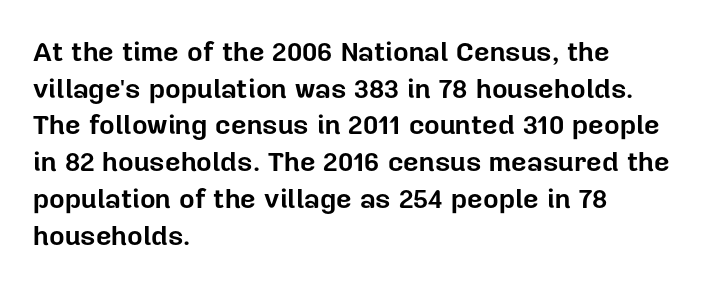
Q: Is the text bold? A: Yes.
Q: Is the text italic (slanted)? A: No, it is upright.
Q: Is the text underlined? A: No.
Q: How is the paragraph aligned? A: Left-aligned.
Q: Is the spacing between letters normal or unusually wide? A: Normal.
Q: Is the spacing between lines tight, normal or loose? A: Normal.
